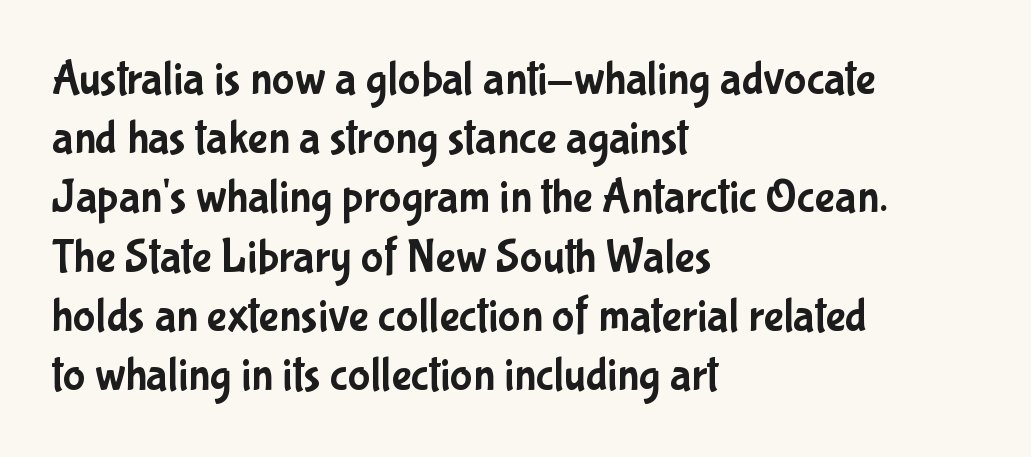
The image shows 47 px condensed sans-serif type, upright; set left-aligned, normal line spacing (1.26x), normal letter spacing, not underlined; low stroke contrast and a medium x-height.
